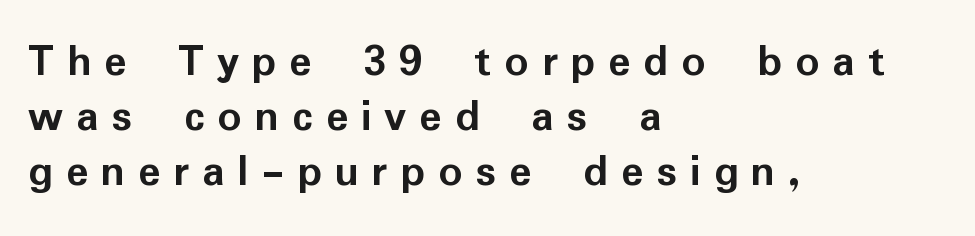
Q: Is the text bold? A: Yes.
Q: Is the text italic (slanted)? A: No, it is upright.
Q: Is the typeface a serif or a sans-serif typeface? A: Sans-serif.
Q: Is the text underlined? A: No.
Q: How is the paragraph aligned? A: Left-aligned.
Q: Is the spacing between letters normal or unusually wide? A: Unusually wide.
Q: Width (condensed, normal, or wide)? A: Normal.
Q: Stroke contrast? A: Low.
Q: x-height? A: Medium.
Q: Monospaced? A: No.
